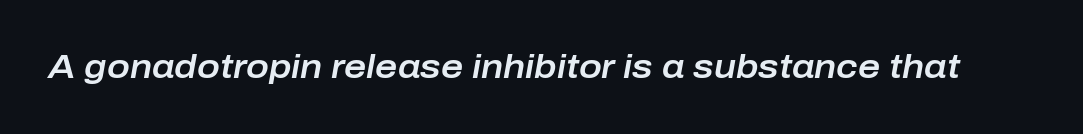
The image shows 34 px text type, italic (leaning right); set normal letter spacing, not underlined; low stroke contrast and a medium x-height.
